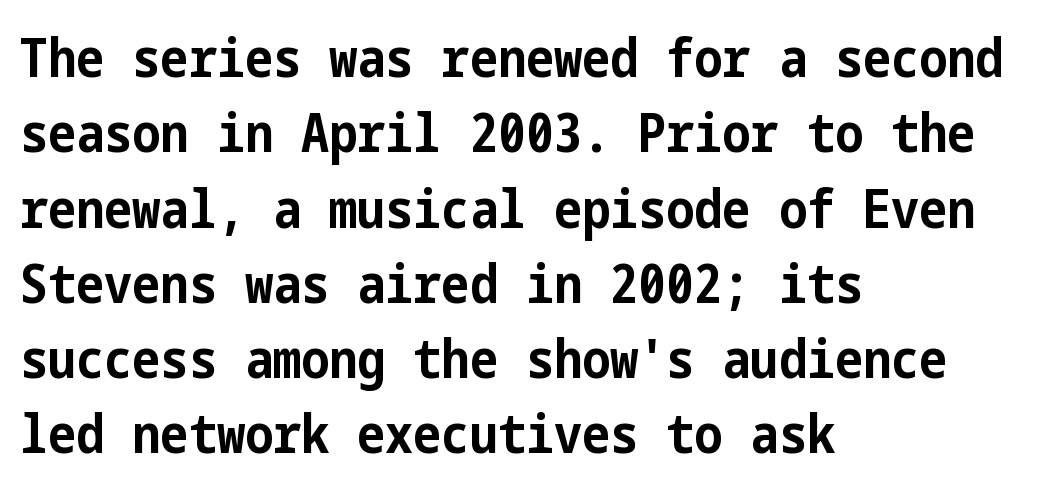
Q: Is the text bold? A: Yes.
Q: Is the text italic (slanted)? A: No, it is upright.
Q: Is the typeface a serif or a sans-serif typeface? A: Sans-serif.
Q: Is the text underlined? A: No.
Q: How is the paragraph aligned? A: Left-aligned.
Q: Is the spacing between letters normal or unusually wide? A: Normal.
Q: Is the spacing between lines tight, normal or loose? A: Normal.
Q: Width (condensed, normal, or wide)? A: Condensed.
Q: Stroke contrast? A: Low.
Q: x-height? A: Medium.
